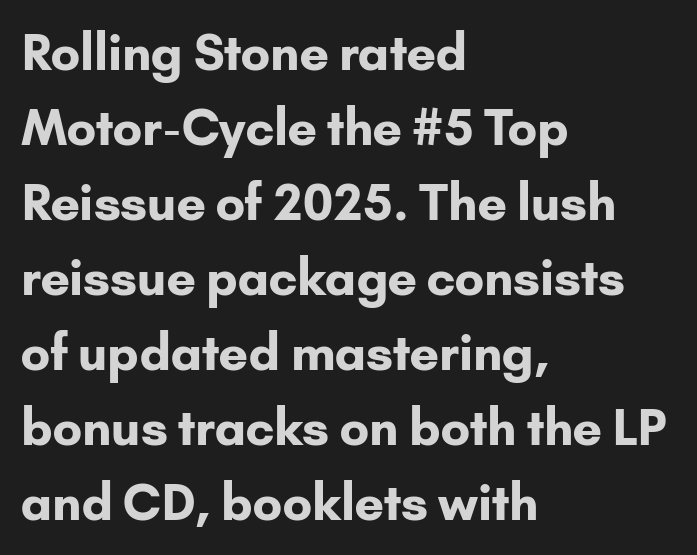
{"serif": "no", "italic": "no", "bold": "yes", "weight": "bold", "width": "normal", "stroke_contrast": "low", "x_height": "small", "monospaced": "no", "underline": "no", "align": "left", "line_spacing": "normal", "line_spacing_ratio": 1.53, "letter_spacing": "normal", "letter_spacing_em": 0.0, "glyph_px": 49}
